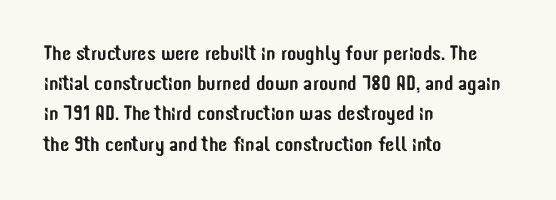
{"italic": "no", "underline": "no", "align": "left", "line_spacing": "normal", "line_spacing_ratio": 1.44, "letter_spacing": "normal", "letter_spacing_em": 0.0, "glyph_px": 21}
